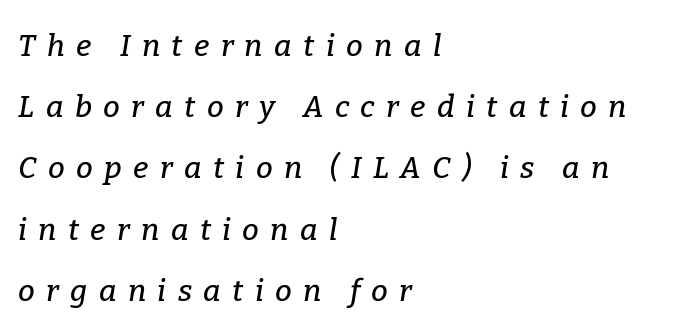
These lines stack with their left ends in a neat column. The glyphs are unaccompanied by any horizontal stroke below them. Each letter keeps its own natural width here, so spacing adapts to shape. Students, note that the glyphs here are deliberately spaced far apart. The passage shown is typeset with a serif family. In terms of posture, this sample is oblique.
